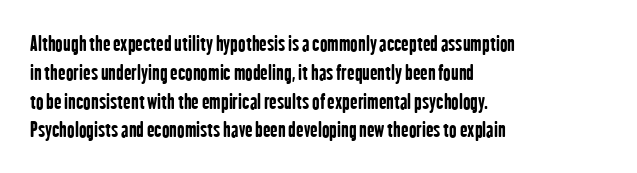
The image shows 20 px bold type, upright; set left-aligned, normal line spacing (1.44x), normal letter spacing, not underlined.
